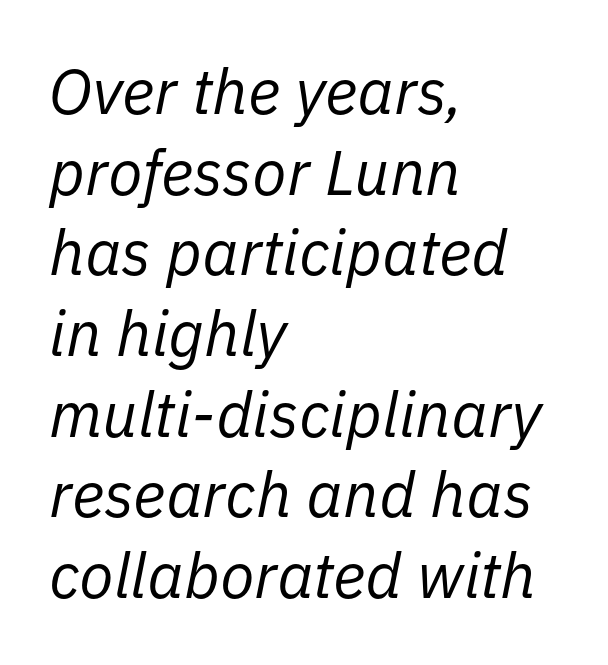
The image shows 63 px regular-weight type, italic (leaning right); set left-aligned, normal line spacing (1.28x), normal letter spacing, not underlined; low stroke contrast and a medium x-height.
